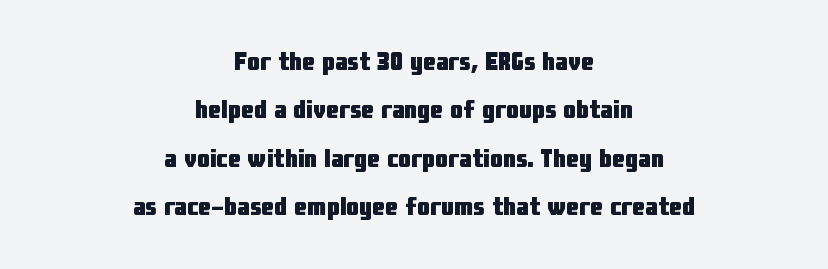
{"italic": "no", "bold": "yes", "underline": "no", "align": "center", "line_spacing_ratio": 1.86, "letter_spacing": "normal", "letter_spacing_em": 0.0, "glyph_px": 26}
